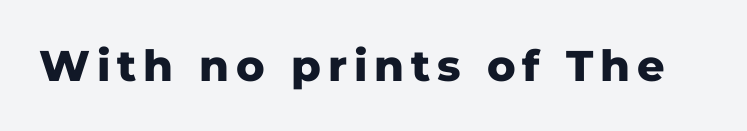
The image shows 43 px heavy sans-serif type, upright; set not underlined; low stroke contrast and a medium x-height.
